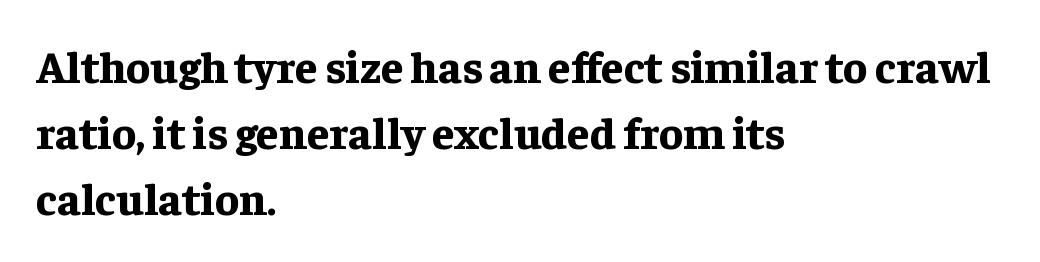
{"serif": "yes", "italic": "no", "bold": "yes", "weight": "bold", "width": "normal", "stroke_contrast": "low", "x_height": "medium", "monospaced": "no", "underline": "no", "align": "left", "line_spacing": "normal", "line_spacing_ratio": 1.47, "letter_spacing": "normal", "letter_spacing_em": 0.0, "glyph_px": 45}
